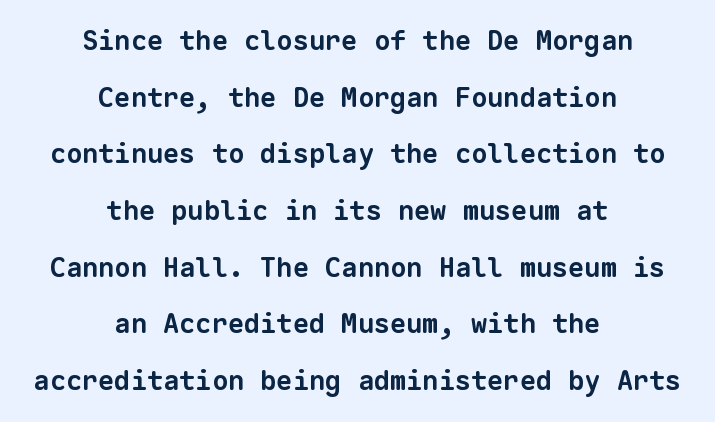
Layout note: lines centered. Honestly, the letter spacing is just normal — you wouldn't notice it. Descender tails drop into unmarked territory. Each glyph is drawn with heavy, bold strokes.
